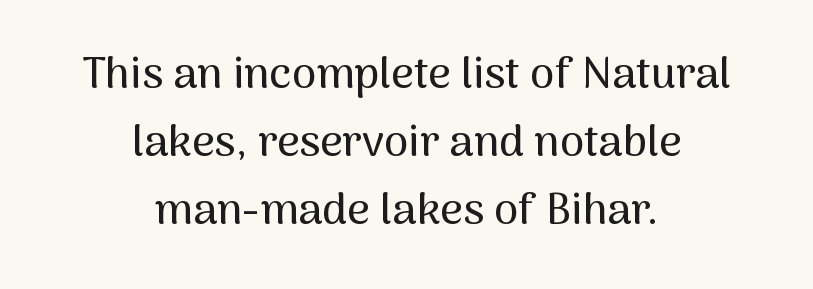
Q: Is the text italic (slanted)? A: No, it is upright.
Q: Is the typeface a serif or a sans-serif typeface? A: Sans-serif.
Q: Is the text underlined? A: No.
Q: How is the paragraph aligned? A: Centered.
Q: Is the spacing between letters normal or unusually wide? A: Normal.
Q: Is the spacing between lines tight, normal or loose? A: Normal.
Q: Width (condensed, normal, or wide)? A: Normal.
Q: Stroke contrast? A: Medium.
Q: x-height? A: Medium.
Q: Monospaced? A: No.
